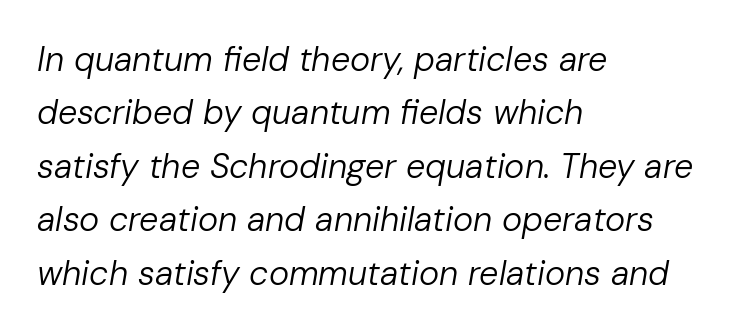
The face used here has a pronounced slope to its letters. Does the copy run flush right? No — it runs flush left. Each letter keeps its own natural width here, so spacing adapts to shape. The passage shown stacks its lines at a standard gap. Bare-footed words on every line. Weight class: somewhere from thin through regular.
